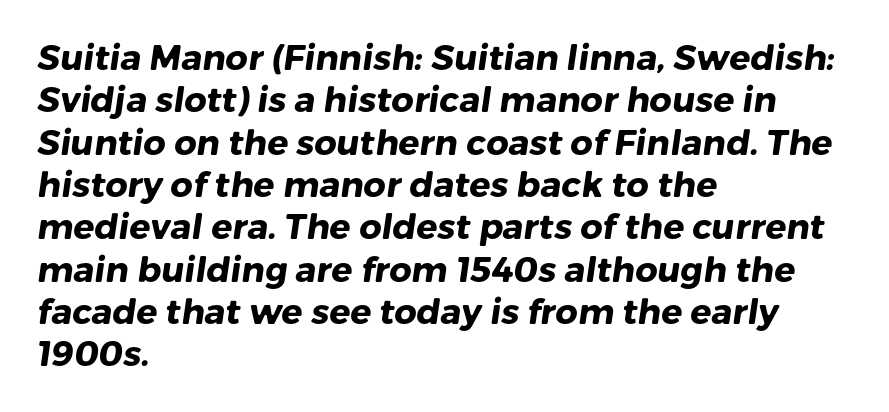
{"serif": "no", "bold": "yes", "weight": "heavy", "width": "normal", "stroke_contrast": "low", "x_height": "medium", "monospaced": "no", "underline": "no", "align": "left", "line_spacing_ratio": 1.21, "letter_spacing": "normal", "letter_spacing_em": 0.0, "glyph_px": 35}
